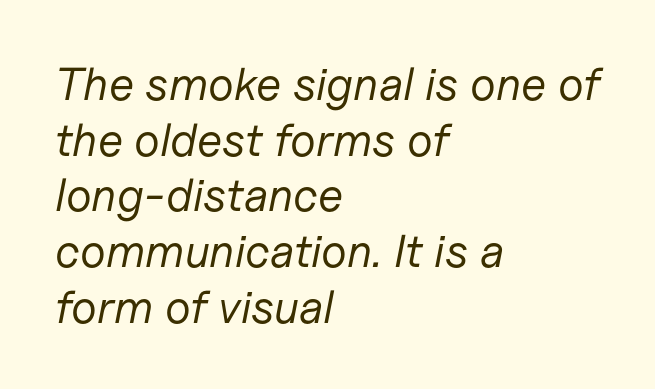
The image shows 46 px regular-weight type, italic (leaning right); set left-aligned, line spacing 1.21x, normal letter spacing, not underlined; low stroke contrast and a medium x-height.
